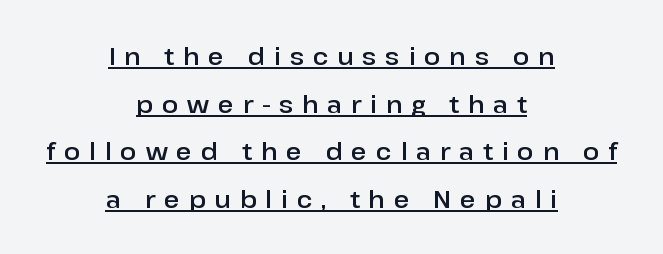
The image shows 24 px text type, upright; set centered, loose line spacing (1.98x), unusually wide letter spacing (+0.37 em), underlined.
